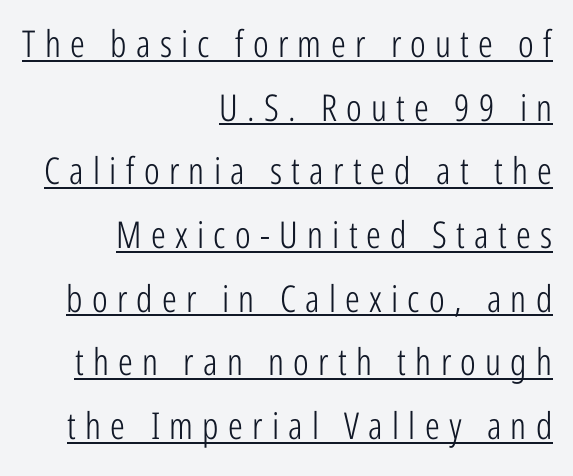
The image shows 37 px light, condensed sans-serif type, upright; set right-aligned, line spacing 1.72x, unusually wide letter spacing (+0.25 em), underlined; low stroke contrast and a medium x-height.
